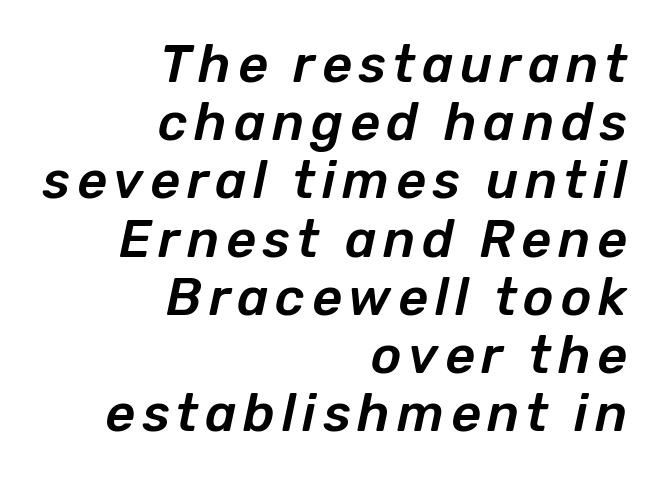
The image shows 52 px text type, italic (leaning right); set right-aligned, tight line spacing (1.12x), not underlined; low stroke contrast and a medium x-height.
